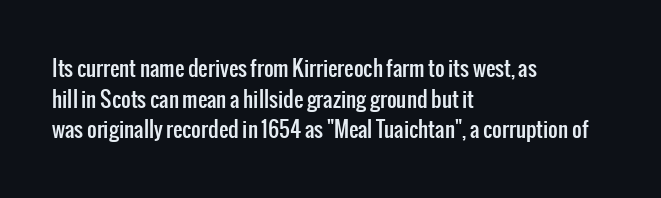
{"italic": "no", "underline": "no", "align": "left", "line_spacing": "normal", "line_spacing_ratio": 1.46, "letter_spacing": "normal", "letter_spacing_em": 0.0, "glyph_px": 21}
